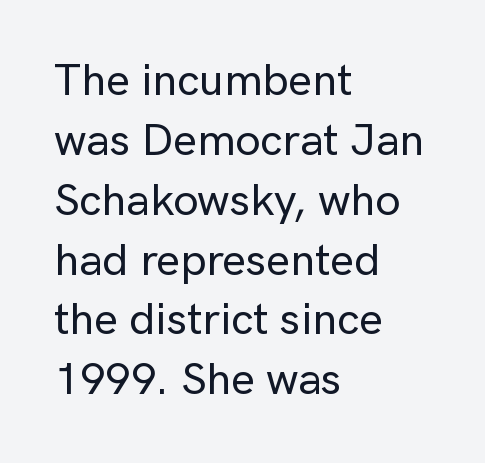
The image shows 45 px sans-serif type, upright; set left-aligned, normal line spacing (1.33x), normal letter spacing, not underlined; low stroke contrast and a medium x-height.
